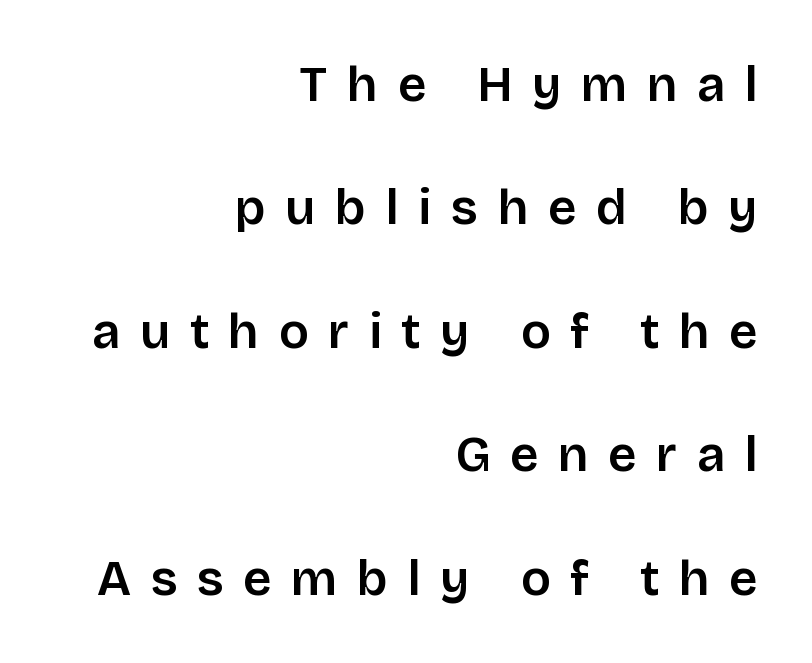
The image shows 50 px sans-serif type, upright; set right-aligned, loose line spacing (2.47x), unusually wide letter spacing (+0.39 em), not underlined; low stroke contrast and a large x-height.
